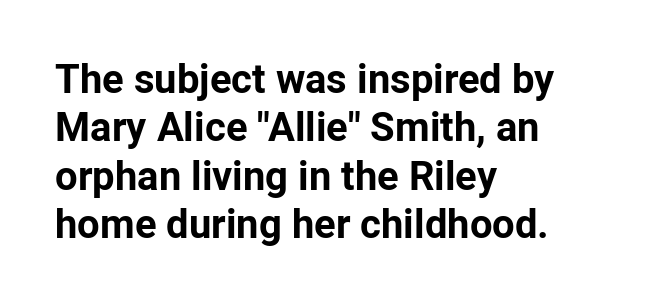
Q: Is the text bold? A: Yes.
Q: Is the text italic (slanted)? A: No, it is upright.
Q: Is the typeface a serif or a sans-serif typeface? A: Sans-serif.
Q: Is the text underlined? A: No.
Q: How is the paragraph aligned? A: Left-aligned.
Q: Is the spacing between letters normal or unusually wide? A: Normal.
Q: Width (condensed, normal, or wide)? A: Normal.
Q: Stroke contrast? A: Low.
Q: x-height? A: Medium.
Q: Monospaced? A: No.
